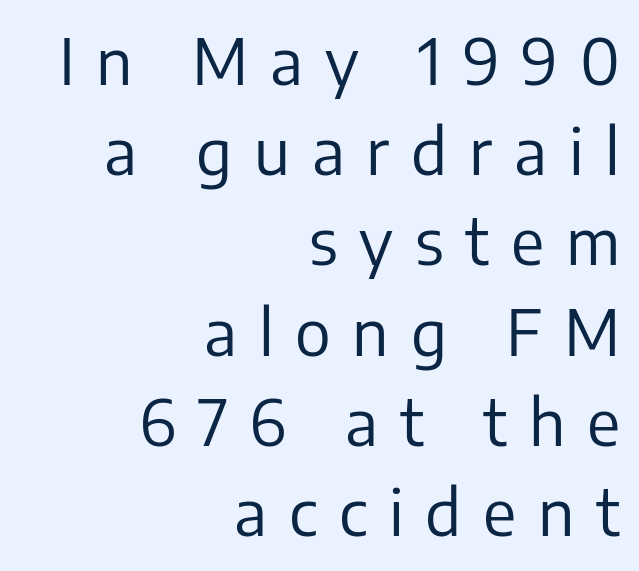
{"serif": "no", "italic": "no", "bold": "no", "weight": "regular", "width": "normal", "stroke_contrast": "low", "x_height": "medium", "monospaced": "no", "underline": "no", "align": "right", "line_spacing": "normal", "line_spacing_ratio": 1.41, "letter_spacing": "wide", "letter_spacing_em": 0.34, "glyph_px": 64}
